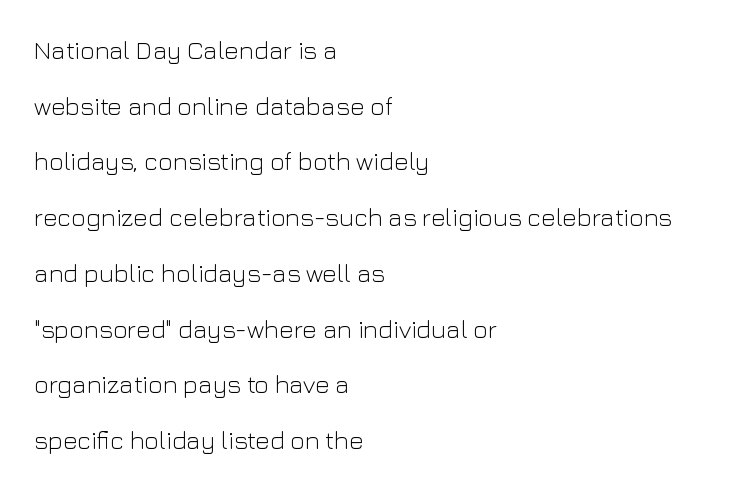
Q: Is the text bold? A: No.
Q: Is the text italic (slanted)? A: No, it is upright.
Q: Is the text underlined? A: No.
Q: How is the paragraph aligned? A: Left-aligned.
Q: Is the spacing between letters normal or unusually wide? A: Normal.
Q: Is the spacing between lines tight, normal or loose? A: Loose.
